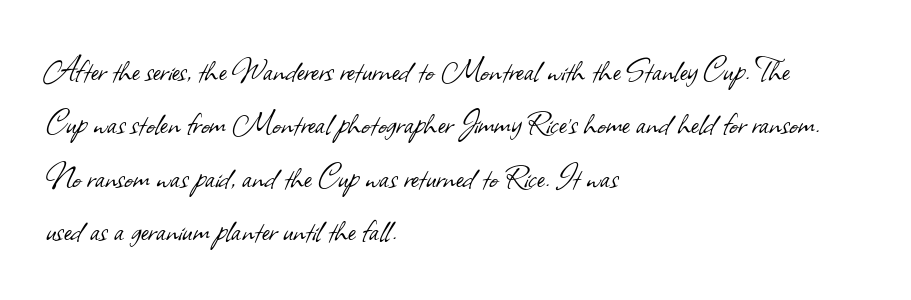
The paragraph has a hard left edge and a soft right edge. Note: no serifs on the glyphs. Lines of text with bare space underneath. Here the designer chose a conventional face with non-uniform glyph widths. A normal amount of white space separates one row of letters from the next.
